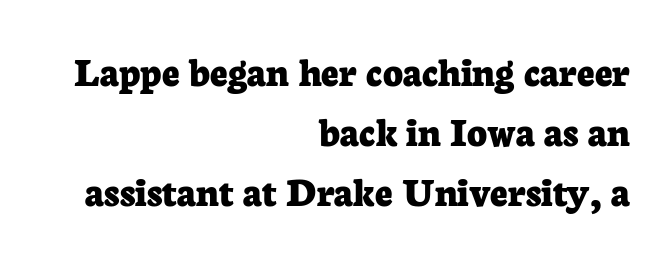
{"serif": "yes", "italic": "no", "bold": "yes", "weight": "bold", "width": "normal", "stroke_contrast": "low", "x_height": "medium", "monospaced": "no", "underline": "no", "align": "right", "line_spacing": "normal", "line_spacing_ratio": 1.39, "letter_spacing": "normal", "letter_spacing_em": 0.0, "glyph_px": 43}
